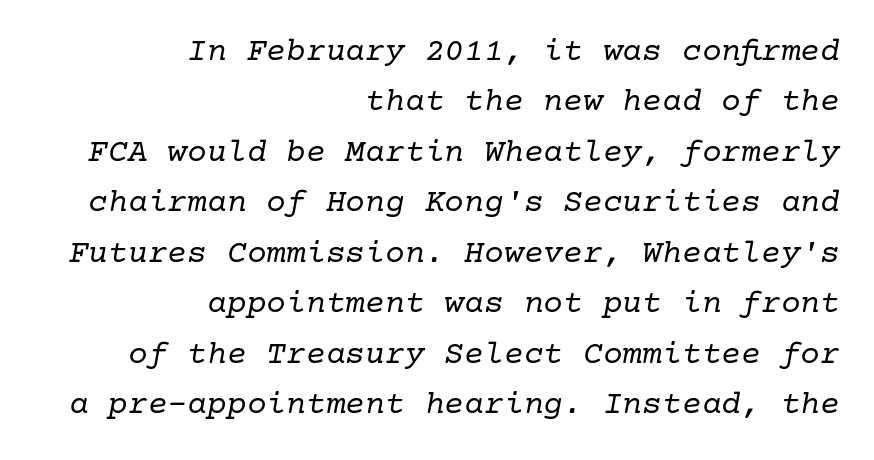
{"serif": "yes", "italic": "yes", "lean": "right", "slant_degrees": 10, "bold": "no", "weight": "regular", "width": "normal", "stroke_contrast": "low", "x_height": "medium", "underline": "no", "align": "right", "line_spacing": "normal", "line_spacing_ratio": 1.53, "letter_spacing": "normal", "letter_spacing_em": 0.0, "glyph_px": 33}
